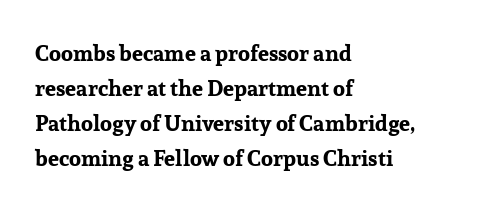
Q: Is the text bold? A: Yes.
Q: Is the text italic (slanted)? A: No, it is upright.
Q: Is the text underlined? A: No.
Q: How is the paragraph aligned? A: Left-aligned.
Q: Is the spacing between letters normal or unusually wide? A: Normal.
Q: Is the spacing between lines tight, normal or loose? A: Normal.
